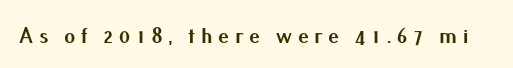
Letters rest on an invisible, unmarked baseline. Tracking here is generous; glyphs stand well apart from one another. When letters stand straight like this, we call the style roman or upright. A full-strength bold gives these letters their thick strokes.
